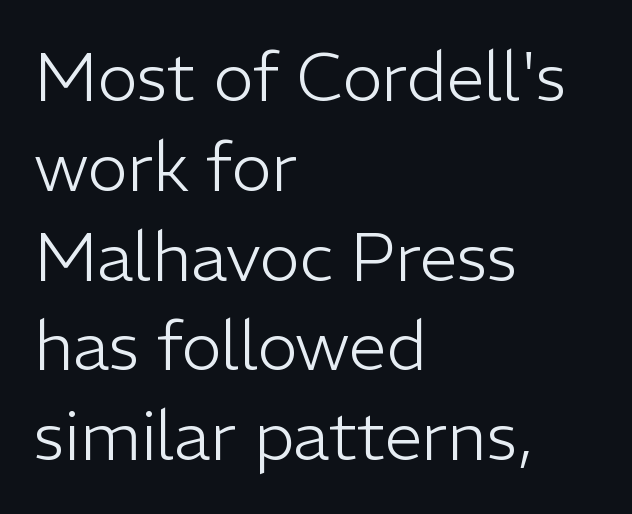
How are the letters spaced? Ordinarily, with no added tracking. The line-height multiplier appears to be the usual default. When letters stand straight like this, we call the style roman or upright. On a weight scale, this lands at 450 or below.
